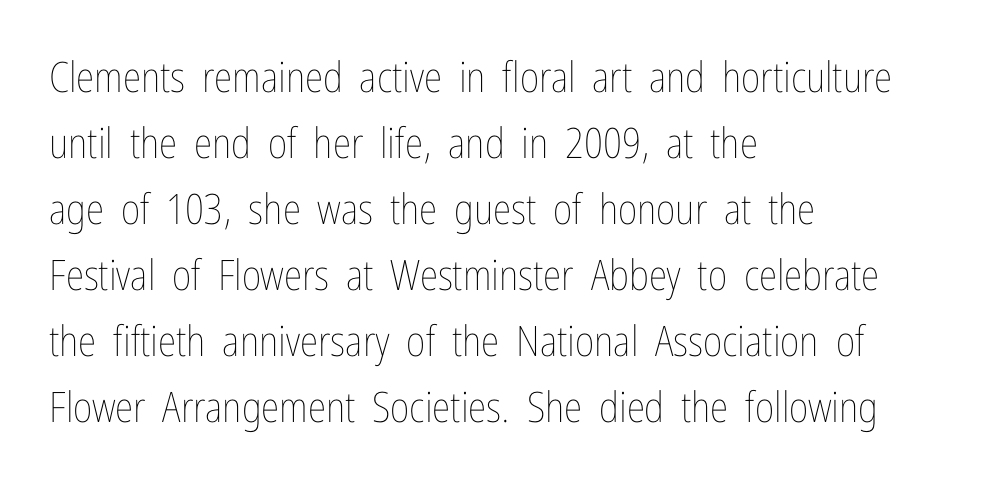
{"italic": "no", "bold": "no", "weight": "thin", "width": "condensed", "stroke_contrast": "low", "x_height": "medium", "monospaced": "no", "underline": "no", "align": "left", "line_spacing": "normal", "line_spacing_ratio": 1.57, "letter_spacing": "normal", "letter_spacing_em": 0.0, "glyph_px": 42}
